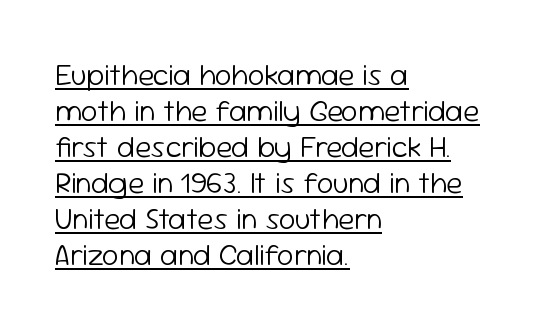
{"serif": "no", "italic": "no", "bold": "no", "weight": "light", "width": "normal", "stroke_contrast": "low", "x_height": "medium", "monospaced": "no", "underline": "yes", "align": "left", "line_spacing_ratio": 1.2, "letter_spacing": "normal", "letter_spacing_em": 0.0, "glyph_px": 30}
